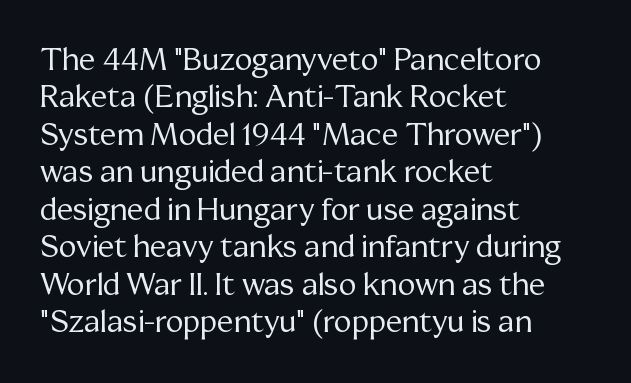
The image shows 30 px regular-weight serif type, upright; set left-aligned, normal line spacing (1.25x), normal letter spacing, not underlined; medium stroke contrast and a medium x-height.
